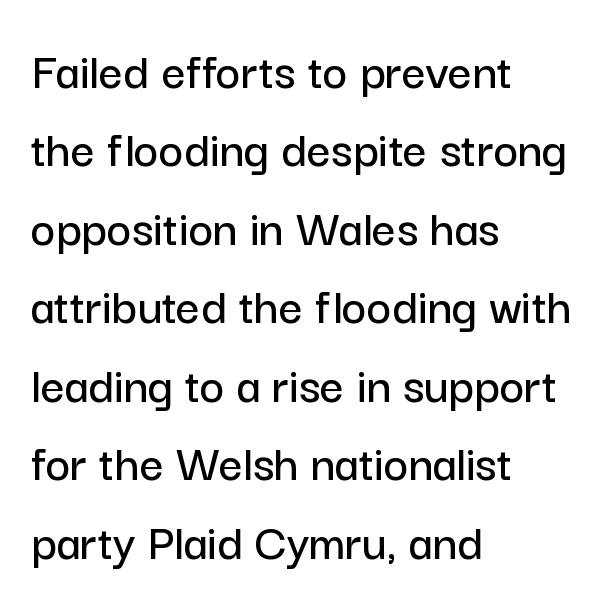
{"serif": "no", "italic": "no", "width": "normal", "stroke_contrast": "low", "x_height": "medium", "monospaced": "no", "underline": "no", "align": "left", "line_spacing": "normal", "line_spacing_ratio": 1.48, "letter_spacing": "normal", "letter_spacing_em": 0.0, "glyph_px": 53}
